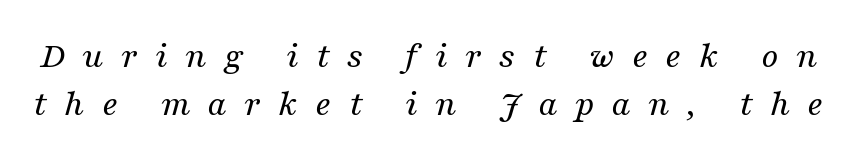
{"serif": "yes", "italic": "yes", "lean": "right", "slant_degrees": 16, "bold": "no", "weight": "regular", "width": "normal", "stroke_contrast": "medium", "x_height": "medium", "monospaced": "no", "underline": "no", "line_spacing": "normal", "line_spacing_ratio": 1.27, "letter_spacing": "wide", "letter_spacing_em": 0.45, "glyph_px": 38}
